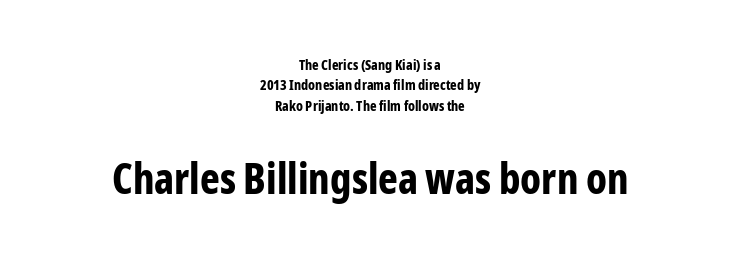
The image shows 42 px bold, condensed sans-serif type, upright; set centered, normal line spacing (1.45x), normal letter spacing, not underlined; the second (bottom) block is 3.0x larger; low stroke contrast and a medium x-height.
